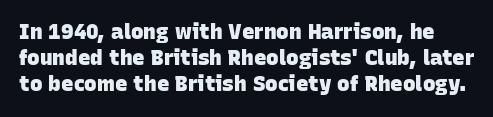
Q: Is the text bold? A: Yes.
Q: Is the text underlined? A: No.
Q: Is the spacing between letters normal or unusually wide? A: Normal.
